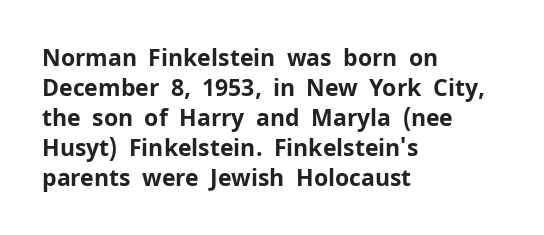
{"italic": "no", "bold": "yes", "underline": "no", "align": "left", "line_spacing": "normal", "line_spacing_ratio": 1.3, "letter_spacing": "normal", "letter_spacing_em": 0.0, "glyph_px": 23}
